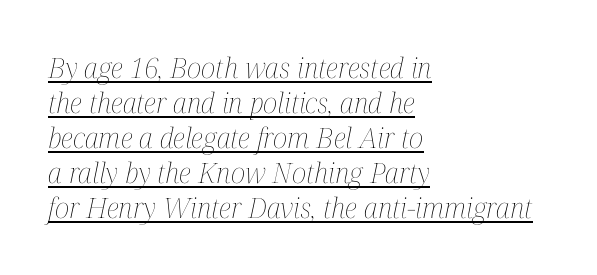
{"italic": "yes", "lean": "right", "slant_degrees": 12, "bold": "no", "weight": "thin", "width": "condensed", "stroke_contrast": "medium", "x_height": "medium", "monospaced": "no", "underline": "yes", "align": "left", "line_spacing": "normal", "line_spacing_ratio": 1.25, "letter_spacing": "normal", "letter_spacing_em": 0.0, "glyph_px": 28}
